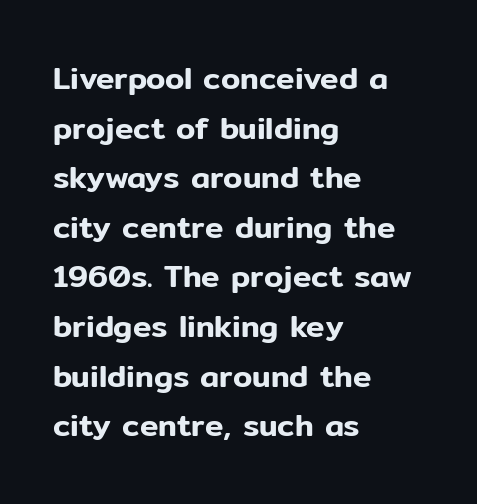
Evenly set lines give the paragraph a standard silhouette. The passage shown has conventional tracking throughout. This is sans-serif lettering, the kind often seen on screens and signage. Letters rest on an invisible, unmarked baseline. Note the varied advance widths — an 'i' is clearly narrower than an 'm'. Is there any slant? The stems are plumb.
